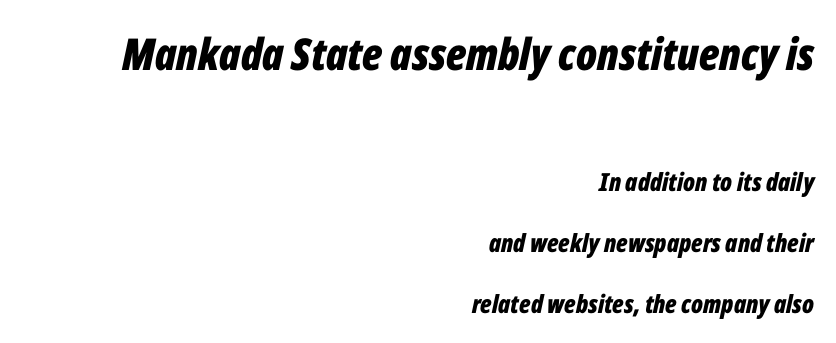
Short and long lines alike share a common ending point at right. Line spacing here is loose. Character widths vary here, with narrow letters taking less room than wide ones. Look at the glyph heights: the upper group is clearly the bigger setting. A full-strength bold gives these letters their thick strokes. Beneath every word, the page is bare.
